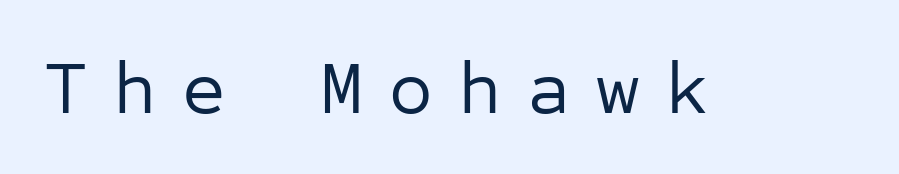
Q: Is the text bold? A: No.
Q: Is the text italic (slanted)? A: No, it is upright.
Q: Is the typeface a serif or a sans-serif typeface? A: Sans-serif.
Q: Is the text underlined? A: No.
Q: Is the spacing between letters normal or unusually wide? A: Unusually wide.
Q: Width (condensed, normal, or wide)? A: Normal.
Q: Stroke contrast? A: Low.
Q: x-height? A: Medium.
Q: Monospaced? A: Yes.
